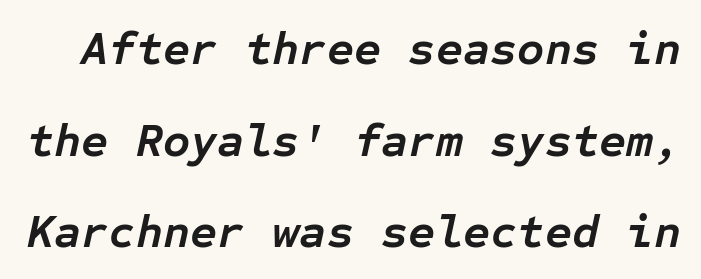
The image shows 47 px semibold type, italic (leaning right), monospaced; set loose line spacing (1.95x), normal letter spacing, not underlined; low stroke contrast and a medium x-height.
